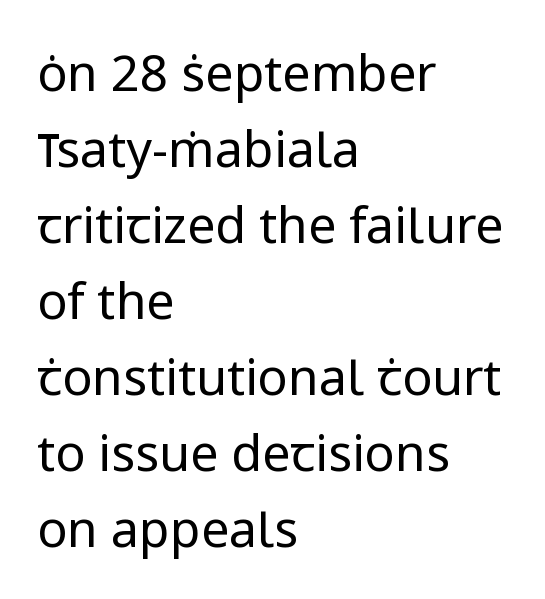
The ragged edge is on the right, which tells us the setting is flush left. The gap between lines stays unmarked. In terms of letterform style, serifs are entirely absent. The font is comparable to plain body text, perhaps lighter. The type sits square on the baseline with zero lean. The passage shown stacks its lines at a standard gap.
